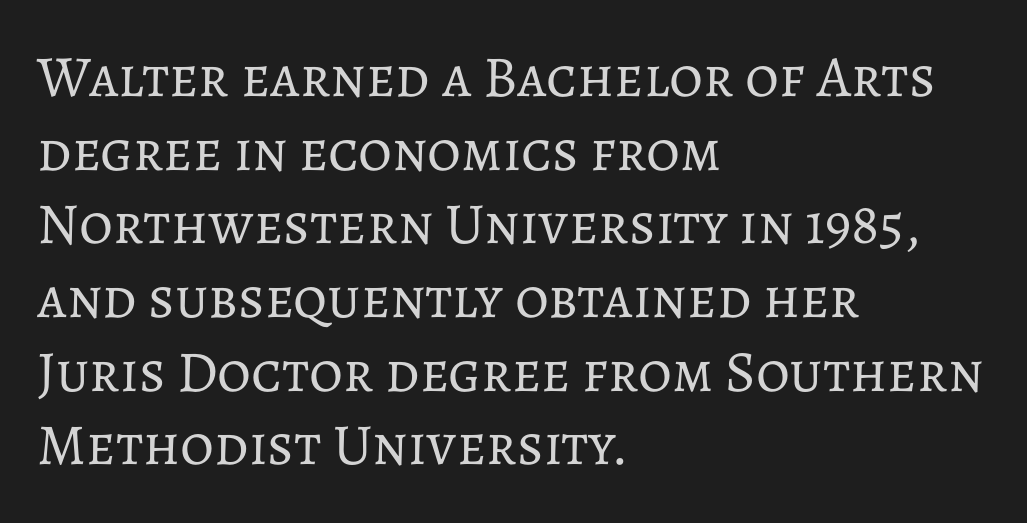
Q: Is the text bold? A: No.
Q: Is the text italic (slanted)? A: No, it is upright.
Q: Is the text underlined? A: No.
Q: How is the paragraph aligned? A: Left-aligned.
Q: Is the spacing between letters normal or unusually wide? A: Normal.
Q: Is the spacing between lines tight, normal or loose? A: Normal.
Q: Width (condensed, normal, or wide)? A: Normal.
Q: Stroke contrast? A: Low.
Q: x-height? A: Medium.
Q: Monospaced? A: No.
